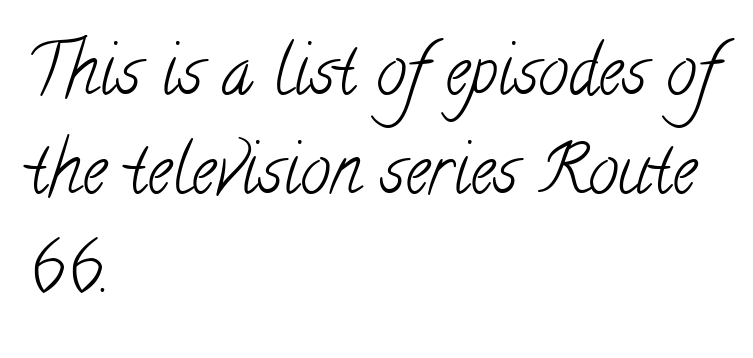
Q: Is the text bold? A: No.
Q: Is the typeface a serif or a sans-serif typeface? A: Serif.
Q: Is the text underlined? A: No.
Q: How is the paragraph aligned? A: Left-aligned.
Q: Is the spacing between letters normal or unusually wide? A: Normal.
Q: Is the spacing between lines tight, normal or loose? A: Normal.
Q: Width (condensed, normal, or wide)? A: Condensed.
Q: Stroke contrast? A: Low.
Q: x-height? A: Small.
Q: Monospaced? A: No.
